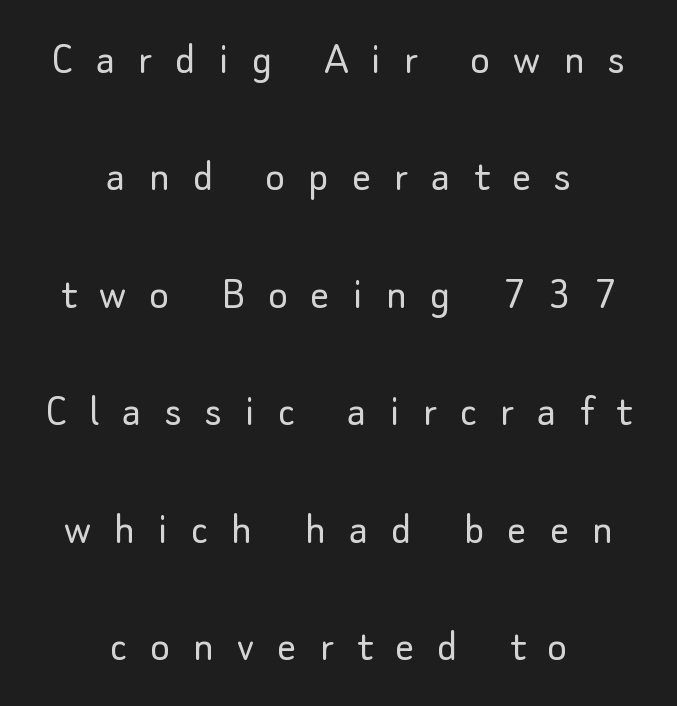
The face used here is rendered with a markedly widened letterfit. No italicization has been applied; the sample stays upright. Does the leading feel generous? Absolutely, it's lavish. One-word summary of the alignment: center. Nope, no serifs anywhere on these letters.
